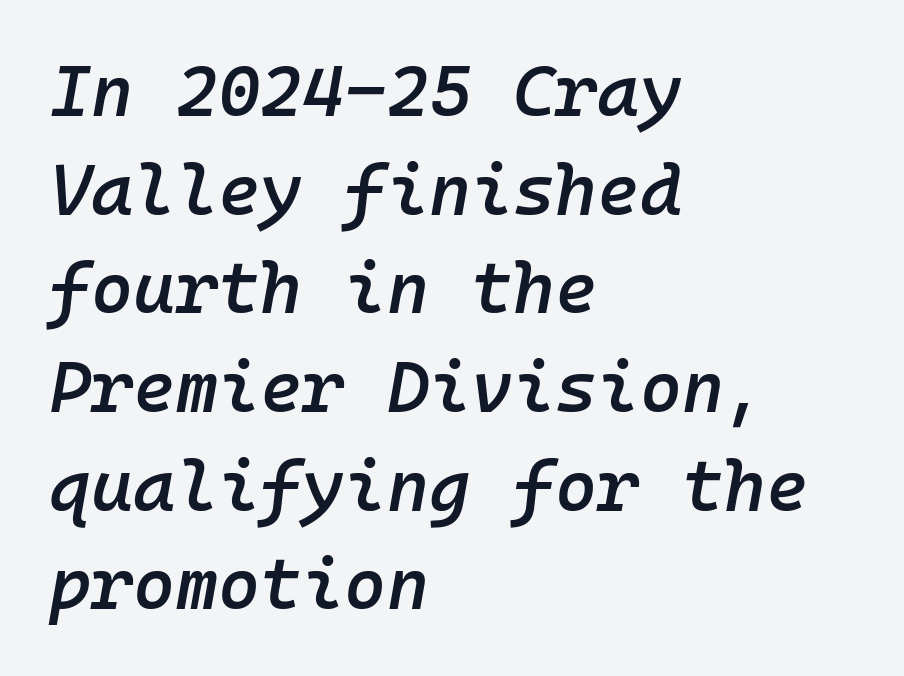
Q: Is the text bold? A: Semi-bold.
Q: Is the text italic (slanted)? A: Yes, it leans right by about 10 degrees.
Q: Is the text underlined? A: No.
Q: How is the paragraph aligned? A: Left-aligned.
Q: Is the spacing between letters normal or unusually wide? A: Normal.
Q: Is the spacing between lines tight, normal or loose? A: Normal.
Q: Width (condensed, normal, or wide)? A: Normal.
Q: Stroke contrast? A: Low.
Q: x-height? A: Medium.
Q: Monospaced? A: Yes.
